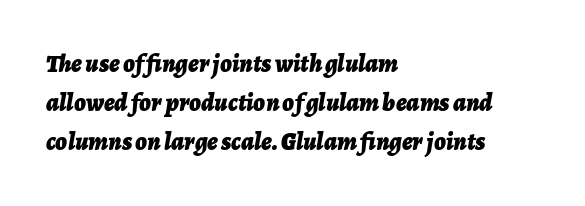
{"italic": "yes", "lean": "right", "slant_degrees": 7, "bold": "yes", "underline": "no", "align": "left", "line_spacing": "normal", "line_spacing_ratio": 1.57, "letter_spacing": "normal", "letter_spacing_em": 0.0, "glyph_px": 25}
